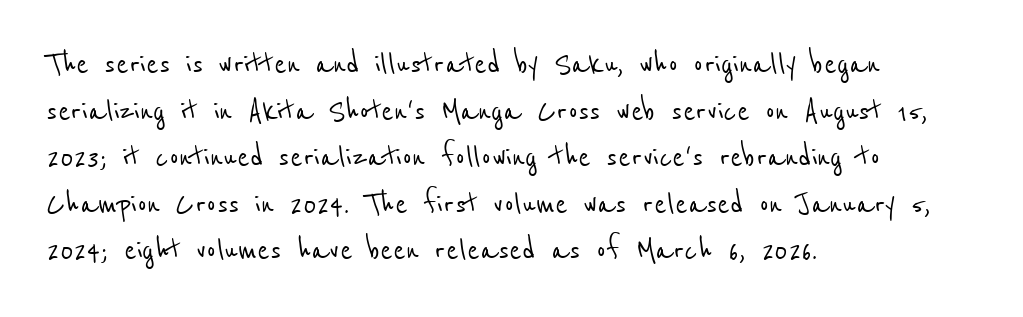
{"serif": "no", "width": "condensed", "stroke_contrast": "low", "x_height": "medium", "monospaced": "no", "underline": "no", "align": "left", "line_spacing": "normal", "line_spacing_ratio": 1.26, "letter_spacing": "normal", "letter_spacing_em": 0.0, "glyph_px": 37}
